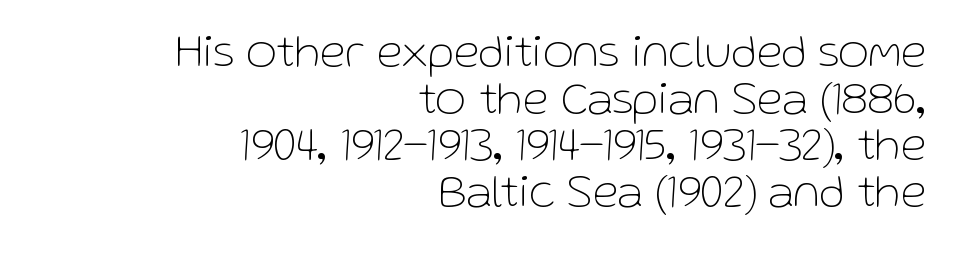
The face used here is rendered with its standard letterfit. Descender tails drop into unmarked territory. The designer went with a sans here, leaving each stem footless. Stem width sits at or under what a default text font uses. Whoever set this chose condensed vertical rhythm over breathing room. Style check: upright.
